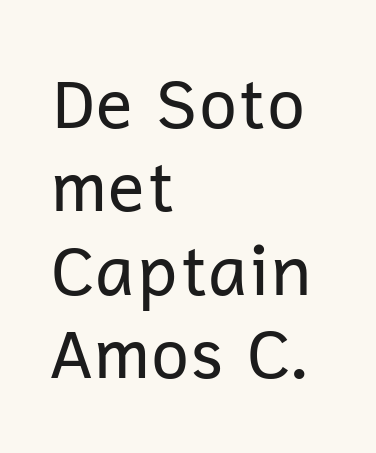
The gaps between neighbouring characters are ordinary and unremarkable. Descenders hang freely into open space. Upright lettering throughout. Serif or sans? Sans — the stroke terminals are bare. Counters stay open thanks to moderate or lighter strokes.
